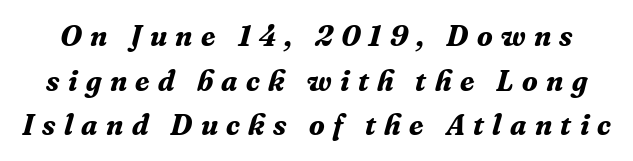
{"serif": "yes", "italic": "yes", "lean": "right", "slant_degrees": 16, "bold": "yes", "weight": "bold", "width": "normal", "stroke_contrast": "medium", "x_height": "medium", "monospaced": "no", "underline": "no", "line_spacing": "normal", "line_spacing_ratio": 1.54, "letter_spacing": "wide", "letter_spacing_em": 0.29, "glyph_px": 29}
